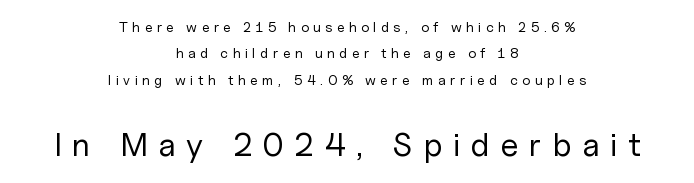
A typesetter would call this proportional, since set widths differ per character. No italicization has been applied; the sample stays upright. Quick note: underline off. A centered setting, common on invitations and titles, is used for this passage.
